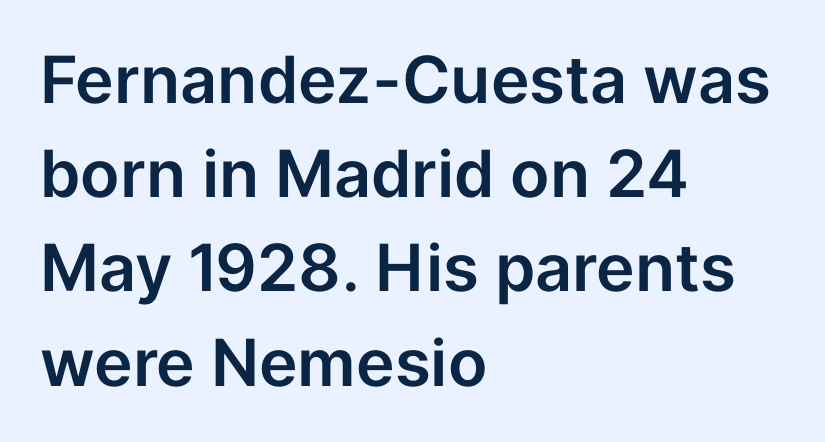
Q: Is the text italic (slanted)? A: No, it is upright.
Q: Is the typeface a serif or a sans-serif typeface? A: Sans-serif.
Q: Is the text underlined? A: No.
Q: How is the paragraph aligned? A: Left-aligned.
Q: Is the spacing between letters normal or unusually wide? A: Normal.
Q: Is the spacing between lines tight, normal or loose? A: Normal.
Q: Width (condensed, normal, or wide)? A: Normal.
Q: Stroke contrast? A: Low.
Q: x-height? A: Medium.
Q: Monospaced? A: No.
